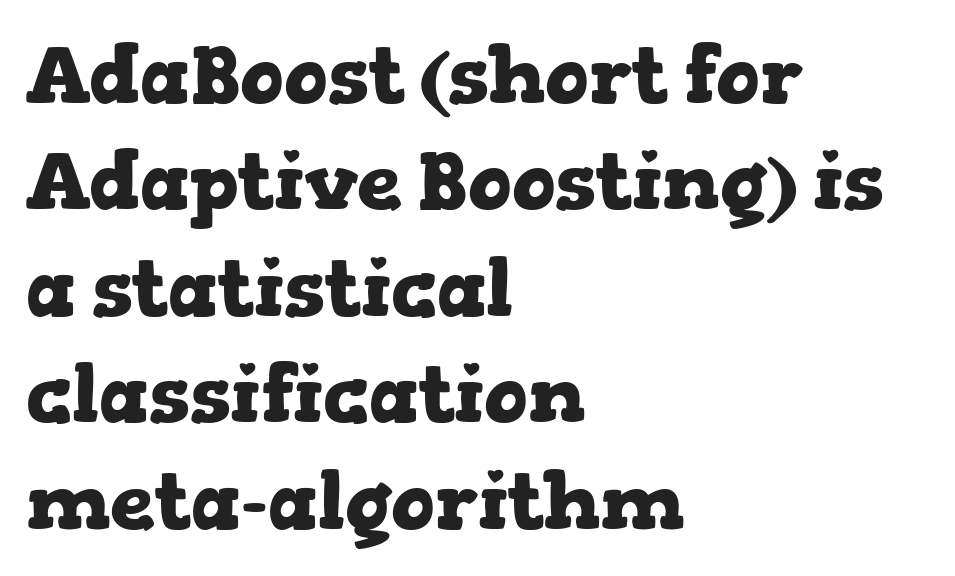
Q: Is the text bold? A: Yes.
Q: Is the text italic (slanted)? A: No, it is upright.
Q: Is the typeface a serif or a sans-serif typeface? A: Serif.
Q: Is the text underlined? A: No.
Q: How is the paragraph aligned? A: Left-aligned.
Q: Is the spacing between letters normal or unusually wide? A: Normal.
Q: Is the spacing between lines tight, normal or loose? A: Normal.
Q: Width (condensed, normal, or wide)? A: Wide.
Q: Stroke contrast? A: Low.
Q: x-height? A: Medium.
Q: Monospaced? A: No.
